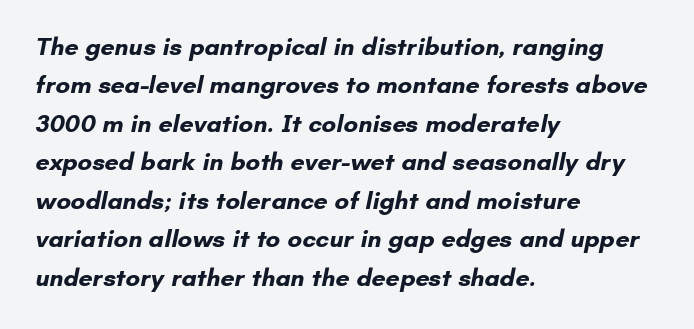
{"bold": "yes", "underline": "no", "align": "left", "line_spacing": "normal", "line_spacing_ratio": 1.54, "letter_spacing": "normal", "letter_spacing_em": 0.0, "glyph_px": 25}
